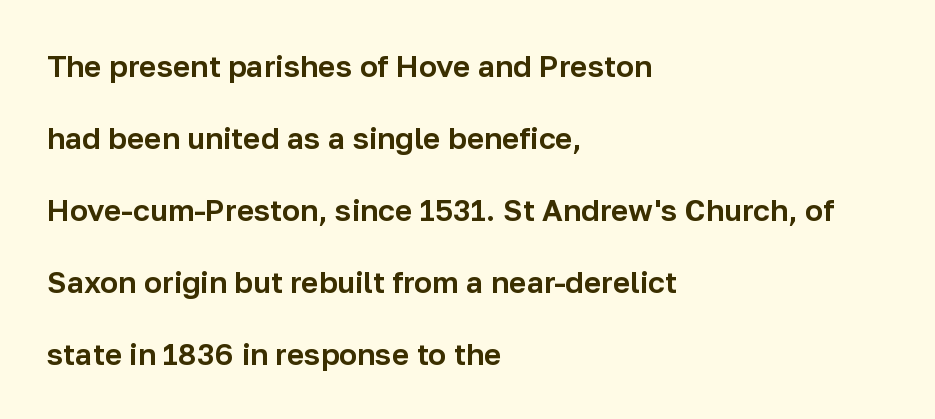
This sample has the flowing, uneven cadence of proportional lettering. Each new line begins a long way beneath the previous one. In terms of letterform style, serifs are entirely absent. Bare-footed words on every line. Is there any slant? The stems are plumb.
